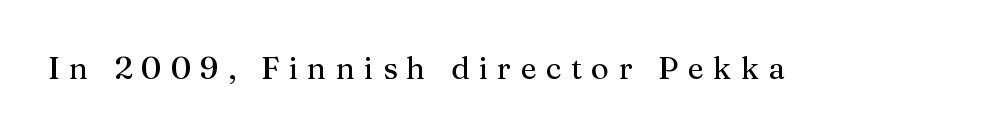
Q: Is the text italic (slanted)? A: No, it is upright.
Q: Is the typeface a serif or a sans-serif typeface? A: Serif.
Q: Is the text underlined? A: No.
Q: Is the spacing between letters normal or unusually wide? A: Unusually wide.
Q: Width (condensed, normal, or wide)? A: Normal.
Q: Stroke contrast? A: Medium.
Q: x-height? A: Medium.
Q: Monospaced? A: No.
